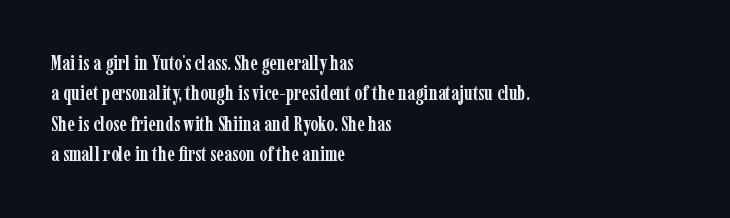
Q: Is the text bold? A: Yes.
Q: Is the text italic (slanted)? A: No, it is upright.
Q: Is the text underlined? A: No.
Q: How is the paragraph aligned? A: Left-aligned.
Q: Is the spacing between letters normal or unusually wide? A: Normal.
Q: Is the spacing between lines tight, normal or loose? A: Normal.
